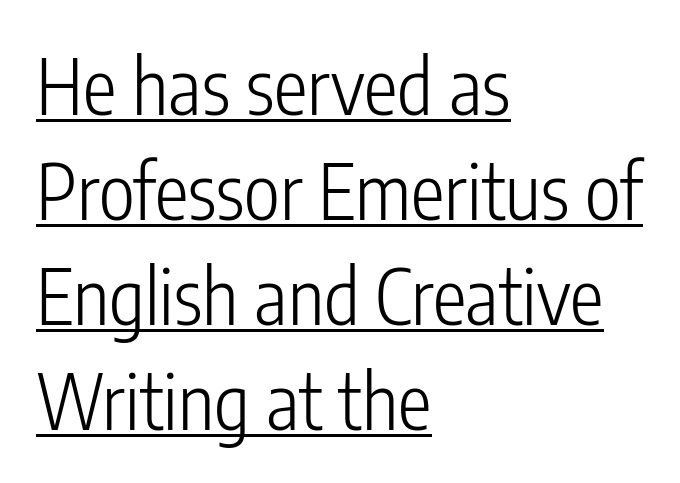
Q: Is the text bold? A: No.
Q: Is the text italic (slanted)? A: No, it is upright.
Q: Is the typeface a serif or a sans-serif typeface? A: Sans-serif.
Q: Is the text underlined? A: Yes.
Q: How is the paragraph aligned? A: Left-aligned.
Q: Is the spacing between letters normal or unusually wide? A: Normal.
Q: Is the spacing between lines tight, normal or loose? A: Normal.
Q: Width (condensed, normal, or wide)? A: Condensed.
Q: Stroke contrast? A: Low.
Q: x-height? A: Medium.
Q: Monospaced? A: No.
